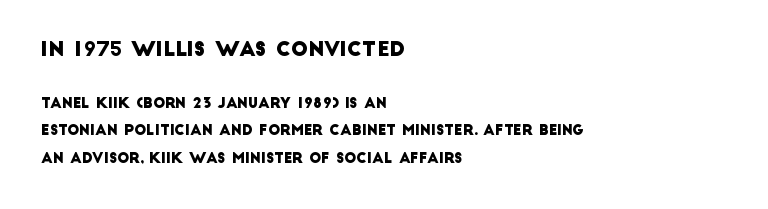
The image shows 20 px text type; set left-aligned, loose line spacing (1.98x), normal letter spacing, not underlined; the first (top) block is 1.43x larger.
